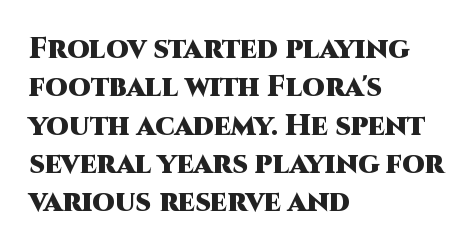
This is roman type, the default non-slanted kind. Rule under the text: the space is simply empty. These words are printed bold, with thick strokes throughout. In terms of leading, this rendering sits right in the middle. Regarding serifs, this sample does without them. Spacing verdict: proportional, widths tailored to each character.
